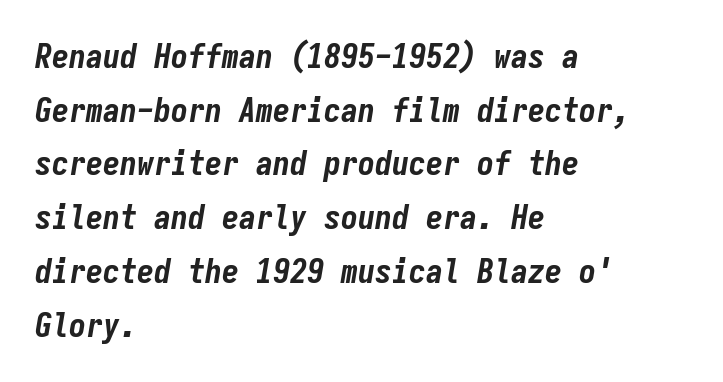
Q: Is the text bold? A: Yes.
Q: Is the text italic (slanted)? A: Yes, it leans right by about 9 degrees.
Q: Is the text underlined? A: No.
Q: How is the paragraph aligned? A: Left-aligned.
Q: Is the spacing between letters normal or unusually wide? A: Normal.
Q: Is the spacing between lines tight, normal or loose? A: Normal.
Q: Width (condensed, normal, or wide)? A: Condensed.
Q: Stroke contrast? A: Low.
Q: x-height? A: Medium.
Q: Monospaced? A: Yes.
